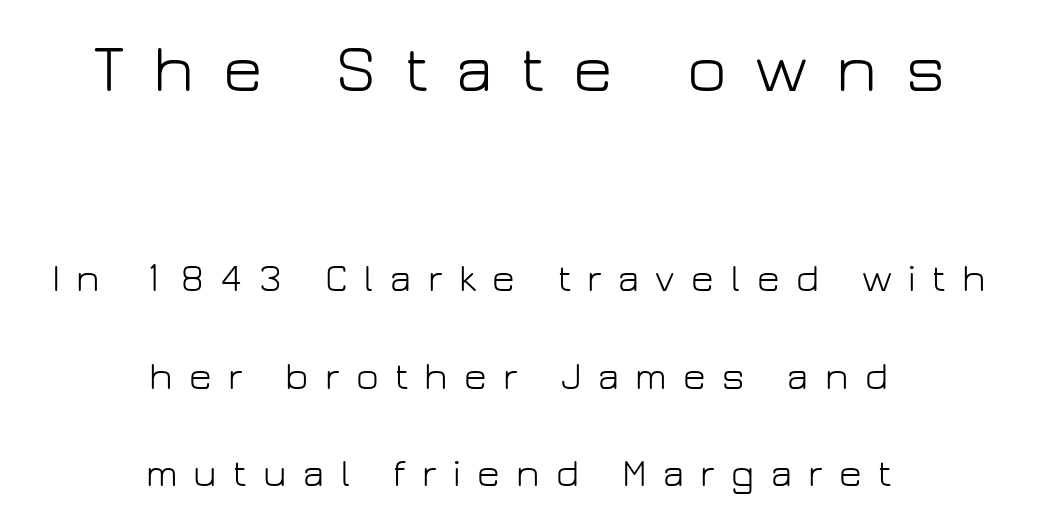
The image shows 68 px light sans-serif type, upright; set centered, loose line spacing (2.5x), unusually wide letter spacing (+0.42 em), not underlined; the first (top) block is 1.74x larger; low stroke contrast and a medium x-height.
